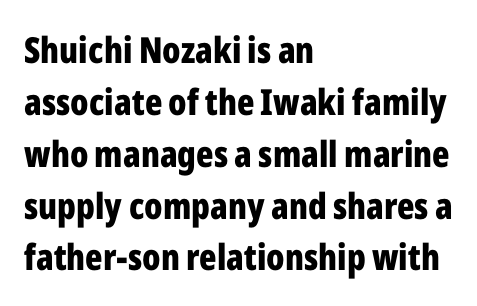
Q: Is the text bold? A: Yes.
Q: Is the text italic (slanted)? A: No, it is upright.
Q: Is the typeface a serif or a sans-serif typeface? A: Sans-serif.
Q: Is the text underlined? A: No.
Q: How is the paragraph aligned? A: Left-aligned.
Q: Is the spacing between letters normal or unusually wide? A: Normal.
Q: Is the spacing between lines tight, normal or loose? A: Normal.
Q: Width (condensed, normal, or wide)? A: Condensed.
Q: Stroke contrast? A: Low.
Q: x-height? A: Medium.
Q: Monospaced? A: No.
